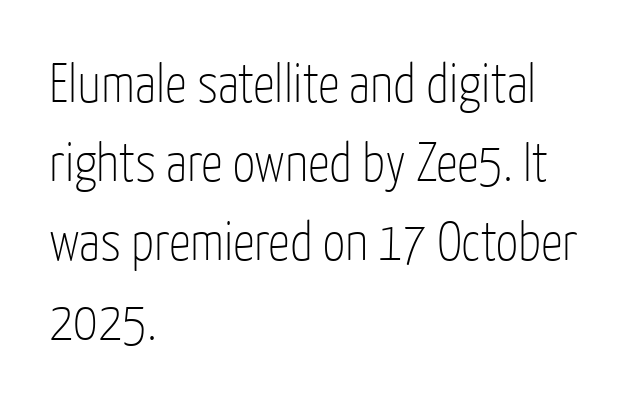
The image shows 55 px thin, condensed sans-serif type, upright; set left-aligned, normal line spacing (1.44x), normal letter spacing, not underlined; low stroke contrast and a medium x-height.
